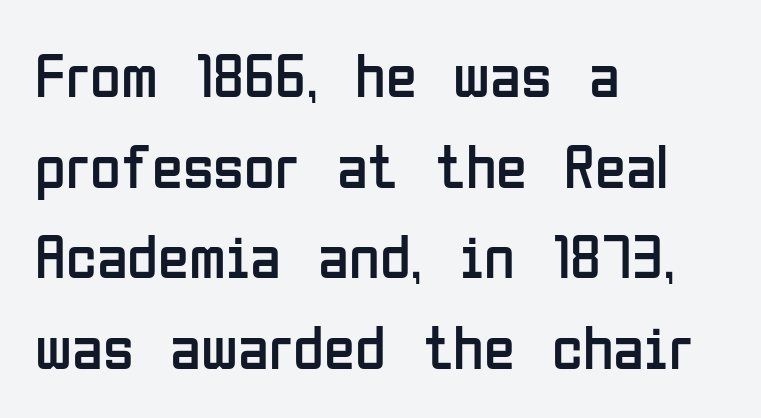
The typography opts for an upright posture over an oblique one. Grotesque or geometric, the face here clearly has no serifs. Heaviness? Minimal to ordinary, like unemphasized prose. The type is set solid horizontally, with unmodified tracking.
